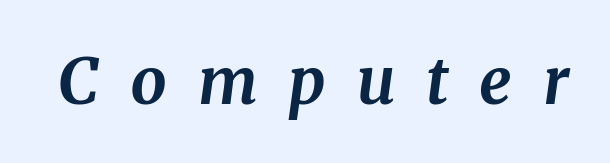
The image shows 64 px bold serif type, italic (leaning right); set unusually wide letter spacing (+0.48 em), not underlined; medium stroke contrast and a medium x-height.
